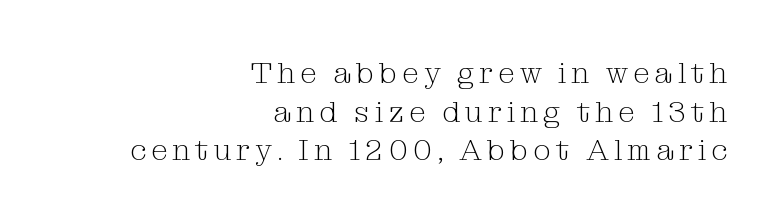
The image shows 30 px light serif type, upright; set right-aligned, normal line spacing (1.29x), not underlined; medium stroke contrast and a medium x-height.
